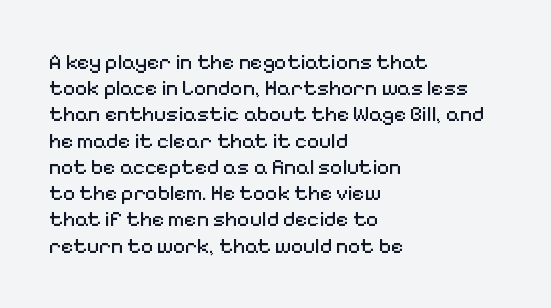
Q: Is the text bold? A: No.
Q: Is the text italic (slanted)? A: No, it is upright.
Q: Is the text underlined? A: No.
Q: How is the paragraph aligned? A: Left-aligned.
Q: Is the spacing between letters normal or unusually wide? A: Normal.
Q: Is the spacing between lines tight, normal or loose? A: Normal.
